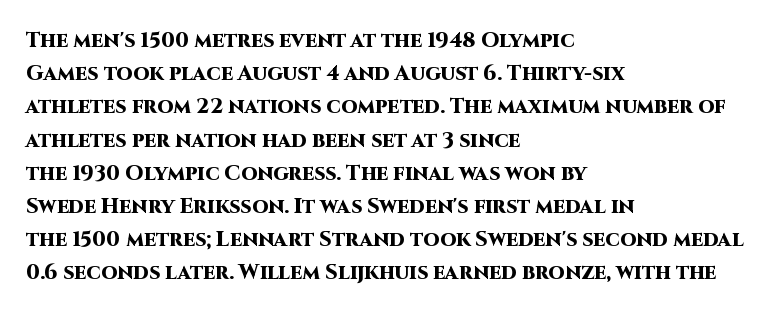
Q: Is the text bold? A: Yes.
Q: Is the text italic (slanted)? A: No, it is upright.
Q: Is the text underlined? A: No.
Q: How is the paragraph aligned? A: Left-aligned.
Q: Is the spacing between letters normal or unusually wide? A: Normal.
Q: Is the spacing between lines tight, normal or loose? A: Normal.
